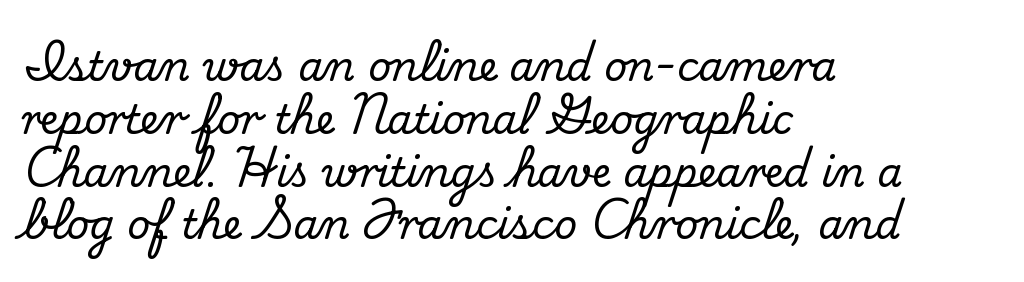
The image shows 40 px serif type; set left-aligned, normal line spacing (1.32x), normal letter spacing, not underlined; medium stroke contrast and a small x-height.
